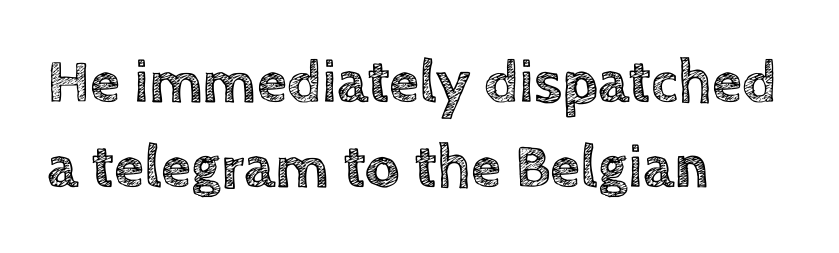
One glance says typical: line gaps are just what's usual. The type sits square on the baseline with zero lean. A classic flush-left, rag-right setting is used for this passage. Students, note that the glyphs here touch the page at normal intervals. The face used here is proportionally spaced, like ordinary book or web type. Descender tails drop into unmarked territory.
